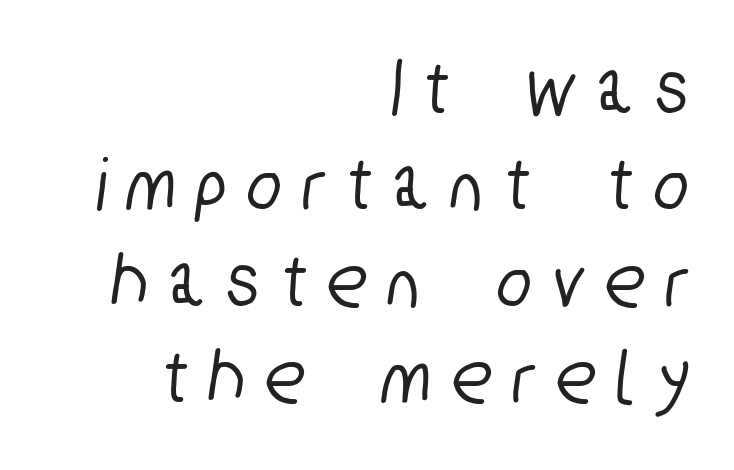
A bare baseline throughout the passage. The face used here is rendered with a markedly widened letterfit. Horizontally, the lines are justified to the trailing edge only. The face used here is proportionally spaced, like ordinary book or web type. This sample uses a sans-serif face.
